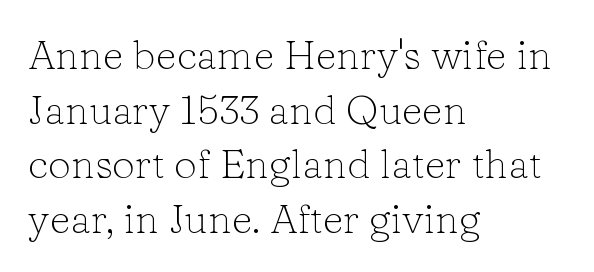
Q: Is the text bold? A: No.
Q: Is the text italic (slanted)? A: No, it is upright.
Q: Is the typeface a serif or a sans-serif typeface? A: Serif.
Q: Is the text underlined? A: No.
Q: How is the paragraph aligned? A: Left-aligned.
Q: Is the spacing between letters normal or unusually wide? A: Normal.
Q: Is the spacing between lines tight, normal or loose? A: Normal.
Q: Width (condensed, normal, or wide)? A: Normal.
Q: Stroke contrast? A: Low.
Q: x-height? A: Medium.
Q: Monospaced? A: No.
